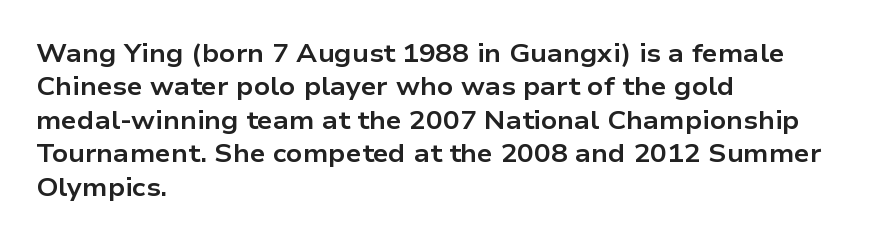
{"italic": "no", "bold": "yes", "underline": "no", "align": "left", "line_spacing": "normal", "line_spacing_ratio": 1.34, "letter_spacing": "normal", "letter_spacing_em": 0.0, "glyph_px": 25}
